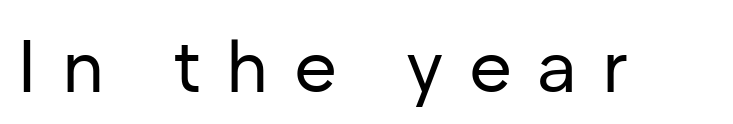
You could only call the tracking loose — the letters float apart. The typography opts for an upright posture over an oblique one. Typographically, this falls in the sans-serif category. Think of a printed novel: that variable character pitch is what you see here. Counters stay open thanks to moderate or lighter strokes. Check under the words: just untouched page.
